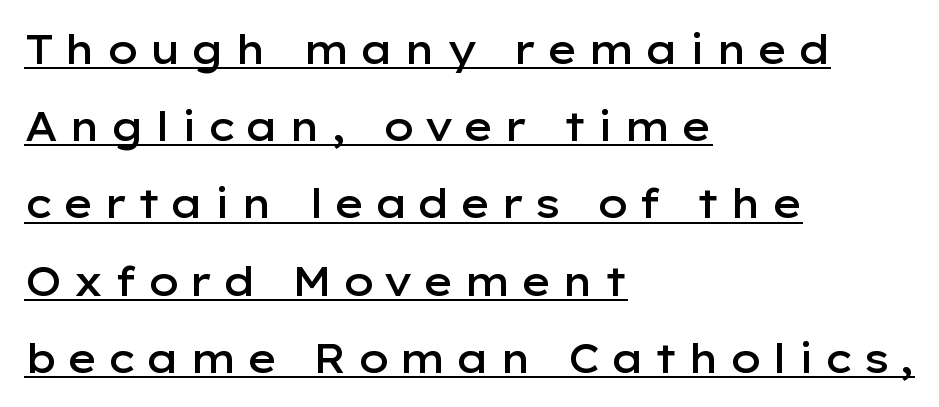
Q: Is the text bold? A: Semi-bold.
Q: Is the text italic (slanted)? A: No, it is upright.
Q: Is the typeface a serif or a sans-serif typeface? A: Sans-serif.
Q: Is the text underlined? A: Yes.
Q: How is the paragraph aligned? A: Left-aligned.
Q: Is the spacing between letters normal or unusually wide? A: Unusually wide.
Q: Is the spacing between lines tight, normal or loose? A: Loose.
Q: Width (condensed, normal, or wide)? A: Wide.
Q: Stroke contrast? A: Low.
Q: x-height? A: Medium.
Q: Monospaced? A: No.
